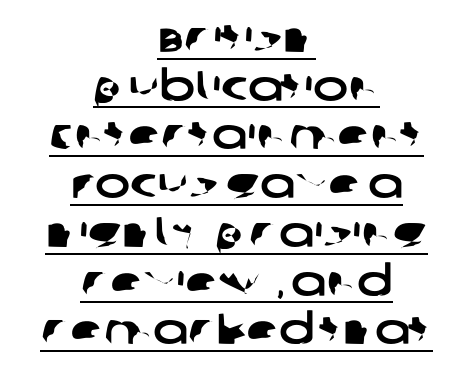
The image shows 42 px wide sans-serif type; set centered, line spacing 1.16x, normal letter spacing, underlined; low stroke contrast and a large x-height.
